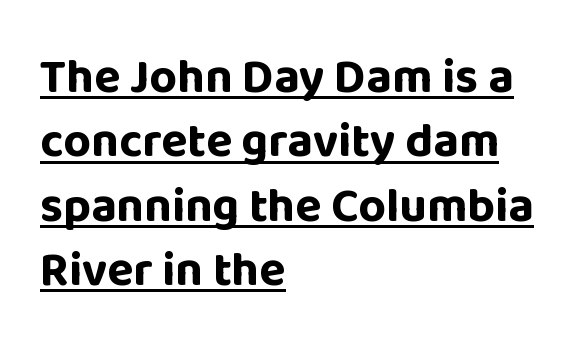
{"serif": "no", "italic": "no", "bold": "yes", "weight": "bold", "width": "normal", "stroke_contrast": "low", "x_height": "large", "monospaced": "no", "underline": "yes", "align": "left", "line_spacing": "normal", "line_spacing_ratio": 1.34, "letter_spacing": "normal", "letter_spacing_em": 0.0, "glyph_px": 48}
